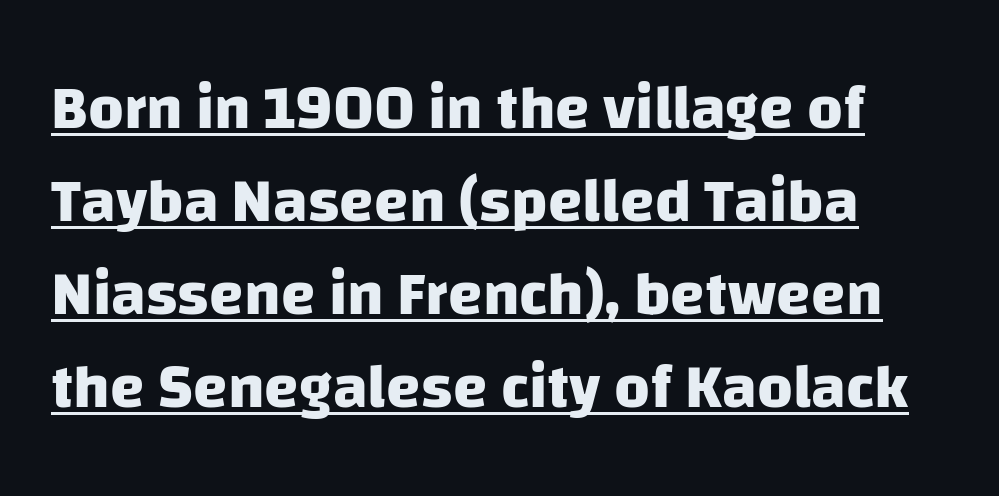
The image shows 62 px heavy sans-serif type; set normal line spacing (1.5x), normal letter spacing, underlined; low stroke contrast and a large x-height.
